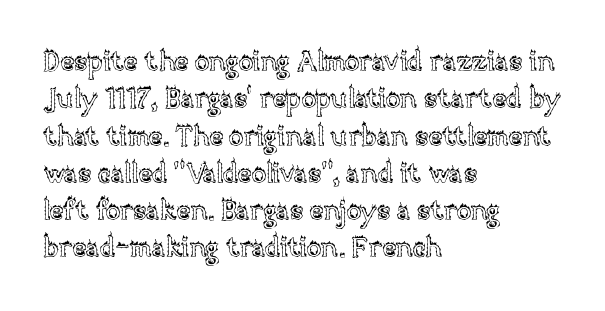
Q: Is the text italic (slanted)? A: No, it is upright.
Q: Is the text underlined? A: No.
Q: How is the paragraph aligned? A: Left-aligned.
Q: Is the spacing between letters normal or unusually wide? A: Normal.
Q: Is the spacing between lines tight, normal or loose? A: Normal.
